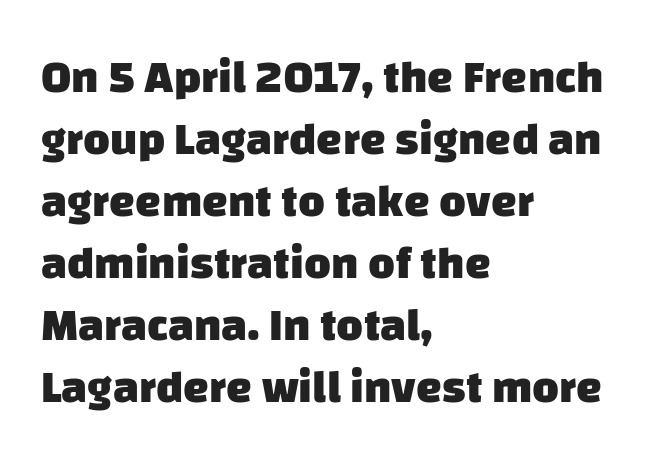
Q: Is the text bold? A: Yes.
Q: Is the typeface a serif or a sans-serif typeface? A: Sans-serif.
Q: Is the text underlined? A: No.
Q: How is the paragraph aligned? A: Left-aligned.
Q: Is the spacing between letters normal or unusually wide? A: Normal.
Q: Is the spacing between lines tight, normal or loose? A: Normal.
Q: Width (condensed, normal, or wide)? A: Normal.
Q: Stroke contrast? A: Low.
Q: x-height? A: Large.
Q: Monospaced? A: No.
